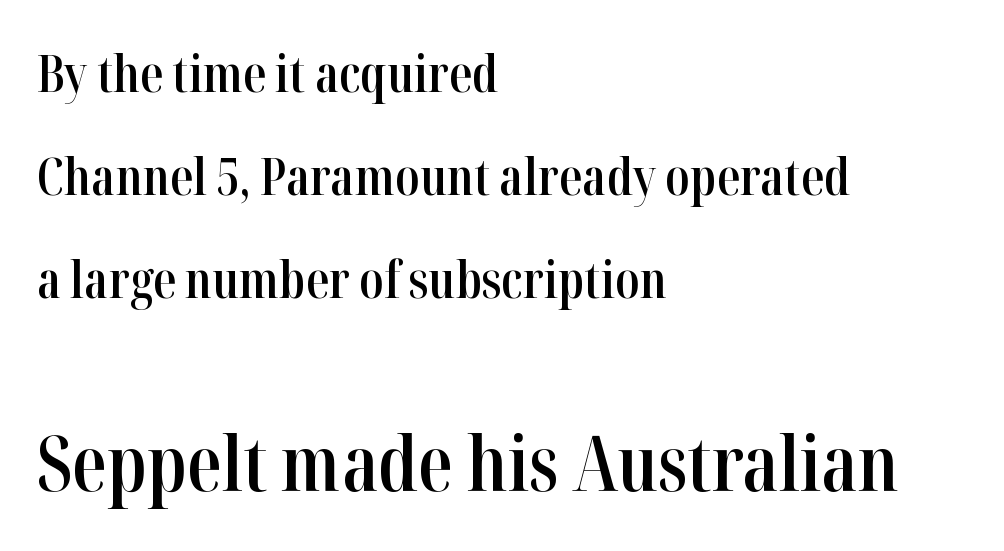
The image shows 77 px semibold, condensed serif type, upright; set left-aligned, loose line spacing (2.02x), normal letter spacing, not underlined; the second (bottom) block is 1.51x larger; high stroke contrast and a medium x-height.
